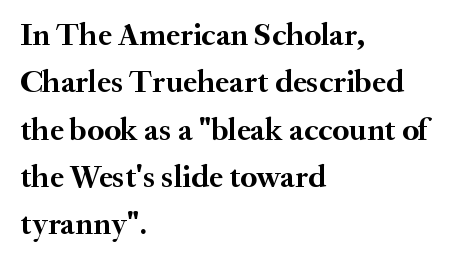
{"serif": "yes", "italic": "no", "bold": "yes", "weight": "semibold", "width": "normal", "stroke_contrast": "medium", "x_height": "small", "monospaced": "no", "underline": "no", "align": "left", "line_spacing": "normal", "line_spacing_ratio": 1.48, "letter_spacing": "normal", "letter_spacing_em": 0.0, "glyph_px": 32}
